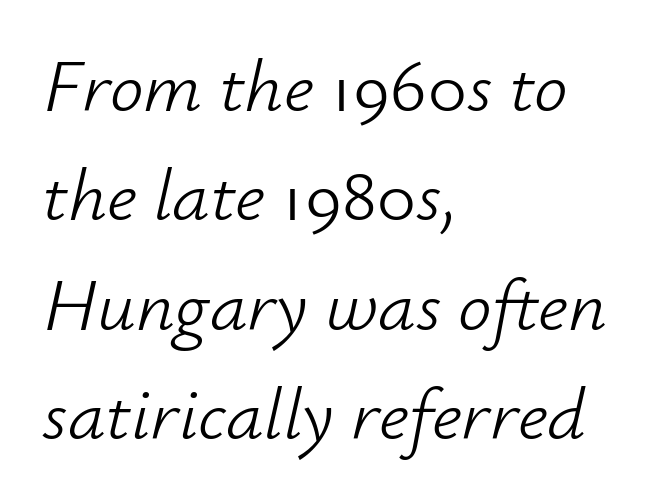
The image shows 75 px light type, italic (leaning right); set left-aligned, normal line spacing (1.46x), normal letter spacing, not underlined; low stroke contrast and a small x-height.
